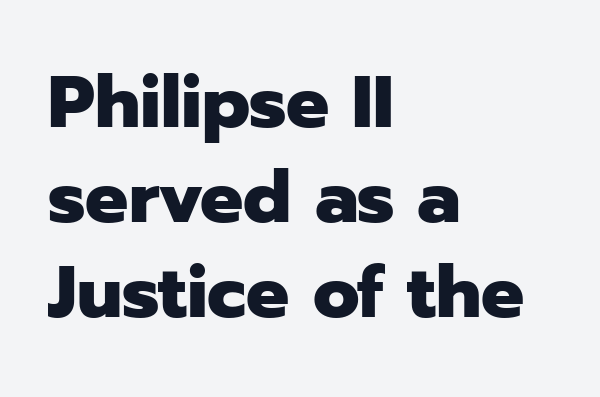
{"serif": "no", "italic": "no", "bold": "yes", "weight": "heavy", "width": "normal", "stroke_contrast": "low", "x_height": "medium", "monospaced": "no", "underline": "no", "align": "left", "line_spacing": "normal", "line_spacing_ratio": 1.32, "letter_spacing": "normal", "letter_spacing_em": 0.0, "glyph_px": 72}
